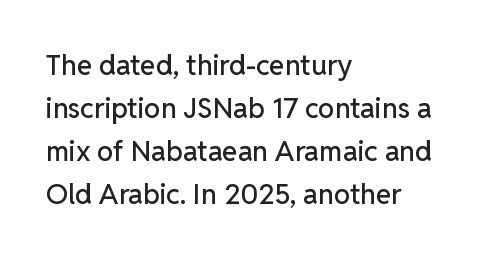
{"serif": "no", "italic": "no", "width": "normal", "stroke_contrast": "low", "x_height": "medium", "monospaced": "no", "underline": "no", "align": "left", "line_spacing": "normal", "line_spacing_ratio": 1.53, "letter_spacing": "normal", "letter_spacing_em": 0.0, "glyph_px": 28}
